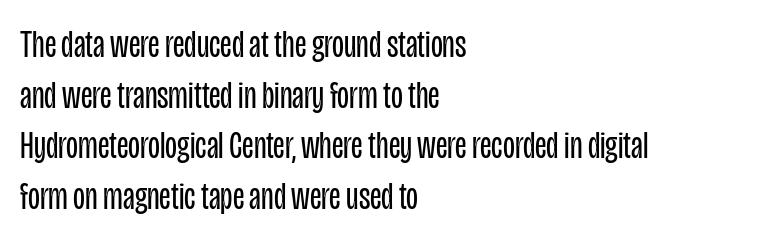
{"serif": "no", "italic": "no", "bold": "no", "weight": "regular", "width": "condensed", "stroke_contrast": "low", "x_height": "large", "monospaced": "no", "underline": "no", "align": "left", "line_spacing": "normal", "line_spacing_ratio": 1.3, "letter_spacing": "normal", "letter_spacing_em": 0.0, "glyph_px": 39}
